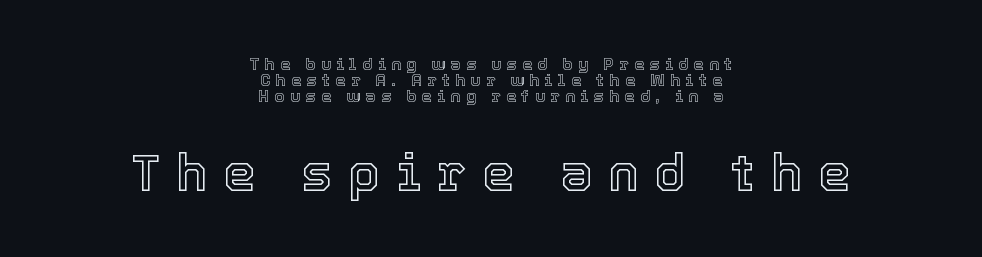
The image shows 52 px text type, upright; set centered, tight line spacing (0.95x), unusually wide letter spacing (+0.3 em), not underlined; the second (bottom) block is 3.06x larger; a medium x-height.
